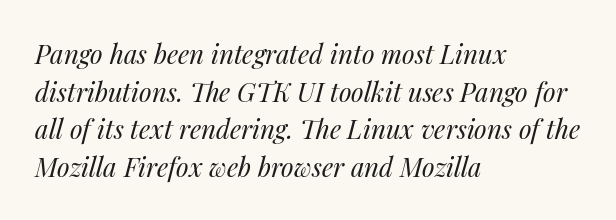
{"italic": "yes", "lean": "right", "slant_degrees": 14, "bold": "no", "underline": "no", "align": "left", "line_spacing": "normal", "line_spacing_ratio": 1.45, "letter_spacing": "normal", "letter_spacing_em": 0.0, "glyph_px": 26}
